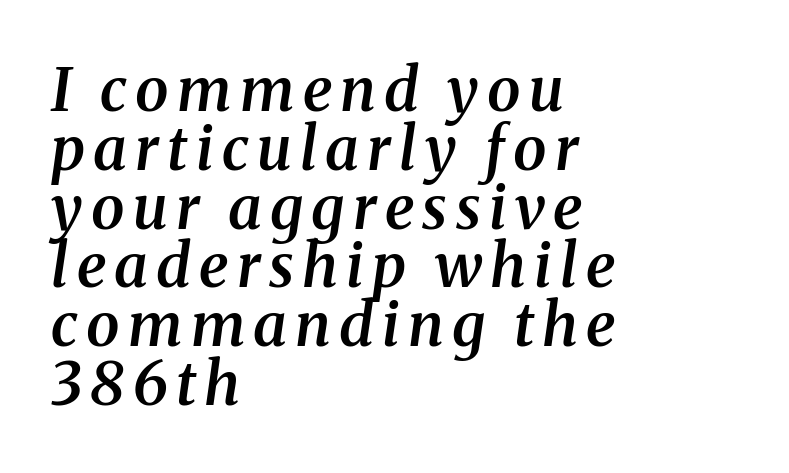
Q: Is the text bold? A: Semi-bold.
Q: Is the text italic (slanted)? A: Yes, it leans right by about 8 degrees.
Q: Is the typeface a serif or a sans-serif typeface? A: Serif.
Q: Is the text underlined? A: No.
Q: How is the paragraph aligned? A: Left-aligned.
Q: Is the spacing between lines tight, normal or loose? A: Tight.
Q: Width (condensed, normal, or wide)? A: Normal.
Q: Stroke contrast? A: Medium.
Q: x-height? A: Medium.
Q: Monospaced? A: No.
